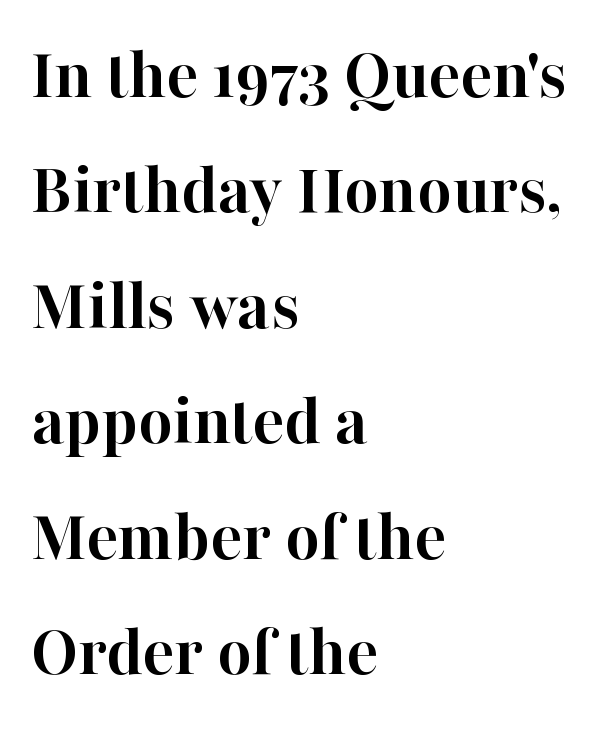
{"serif": "yes", "italic": "no", "bold": "yes", "weight": "semibold", "width": "normal", "stroke_contrast": "high", "x_height": "medium", "monospaced": "no", "underline": "no", "align": "left", "line_spacing": "normal", "line_spacing_ratio": 1.56, "letter_spacing": "normal", "letter_spacing_em": 0.0, "glyph_px": 74}
